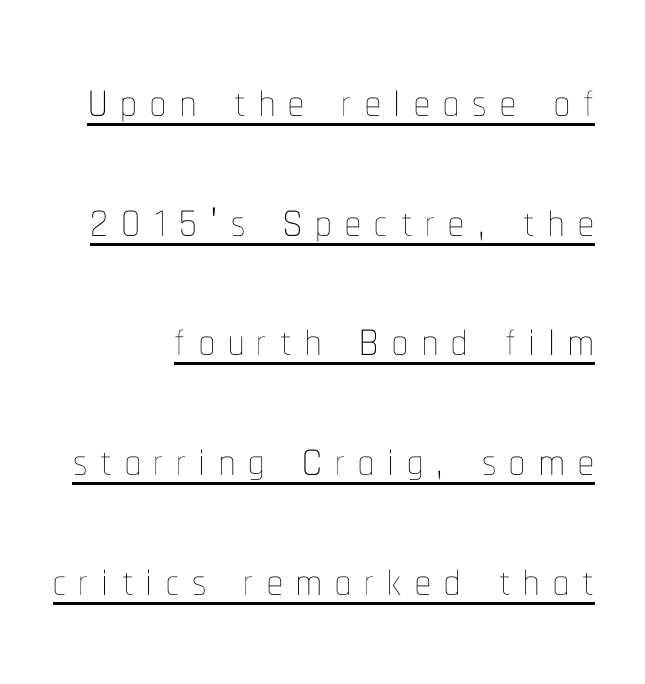
{"italic": "no", "bold": "no", "weight": "thin", "width": "condensed", "stroke_contrast": "low", "x_height": "medium", "monospaced": "no", "underline": "yes", "line_spacing": "loose", "line_spacing_ratio": 1.9, "letter_spacing": "wide", "letter_spacing_em": 0.21, "glyph_px": 63}
